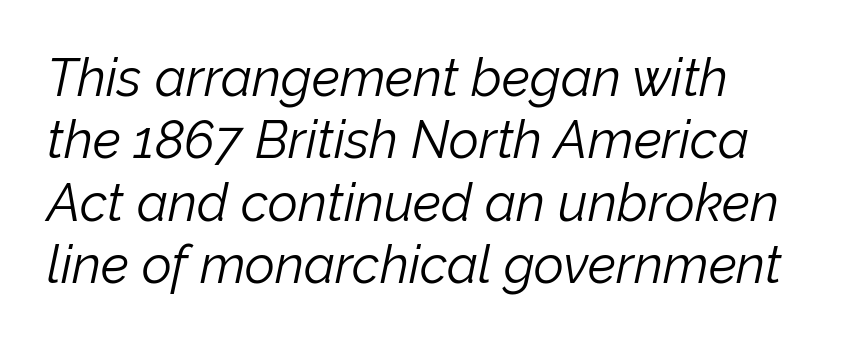
Q: Is the text bold? A: No.
Q: Is the text italic (slanted)? A: Yes, it leans right by about 12 degrees.
Q: Is the text underlined? A: No.
Q: Is the spacing between letters normal or unusually wide? A: Normal.
Q: Width (condensed, normal, or wide)? A: Normal.
Q: Stroke contrast? A: Low.
Q: x-height? A: Medium.
Q: Monospaced? A: No.
